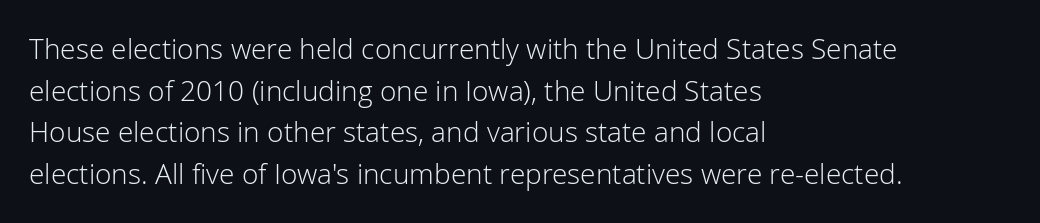
Proportional: the letters do not fall into vertical columns. Grotesque or geometric, the face here clearly has no serifs. How are the letters spaced? Ordinarily, with no added tracking. How would I describe the line gaps? Plain and ordinary.
